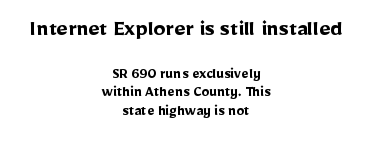
{"italic": "no", "bold": "yes", "underline": "no", "align": "center", "line_spacing_ratio": 1.18, "letter_spacing": "normal", "letter_spacing_em": 0.0, "larger_block": "first", "size_ratio": 1.5, "glyph_px": 24}
